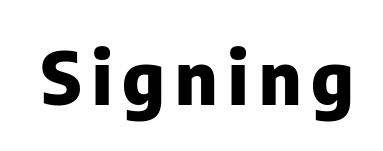
{"serif": "no", "italic": "no", "bold": "yes", "weight": "heavy", "width": "normal", "stroke_contrast": "low", "x_height": "medium", "monospaced": "no", "underline": "no", "glyph_px": 73}
